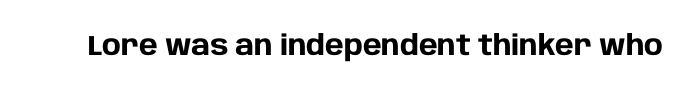
Q: Is the text bold? A: Yes.
Q: Is the text italic (slanted)? A: No, it is upright.
Q: Is the typeface a serif or a sans-serif typeface? A: Sans-serif.
Q: Is the text underlined? A: No.
Q: Is the spacing between letters normal or unusually wide? A: Normal.
Q: Width (condensed, normal, or wide)? A: Normal.
Q: Stroke contrast? A: Low.
Q: x-height? A: Large.
Q: Monospaced? A: No.
